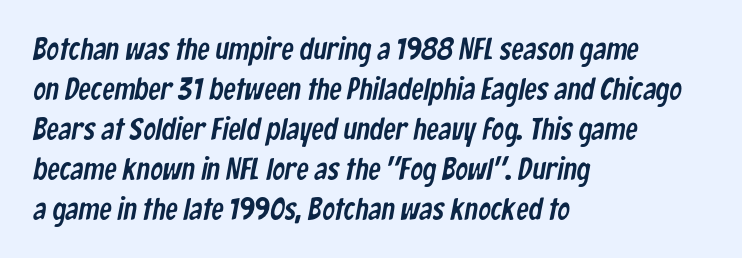
A typesetter would label this face a sans. Interline gaps are of average width in this sample. Type without underlining. The lines in this sample share a left origin and differ only in where they stop. Standard letterfit; no display-style spreading of the glyphs. Character widths vary here, with narrow letters taking less room than wide ones.
